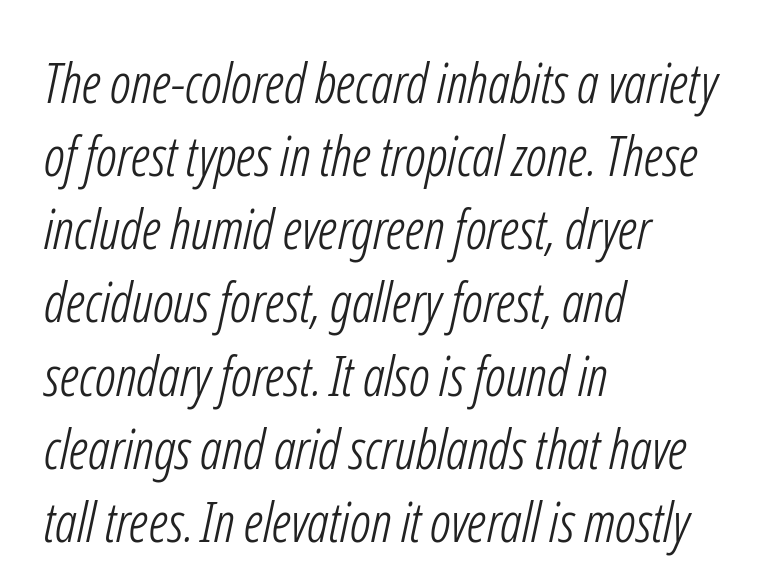
A typesetter would call this zero additional tracking. What kind of face is this? One without serifs — a sans. The space between consecutive lines is moderate. Character widths vary here, with narrow letters taking less room than wide ones. The passage shown is not bold in any degree.
